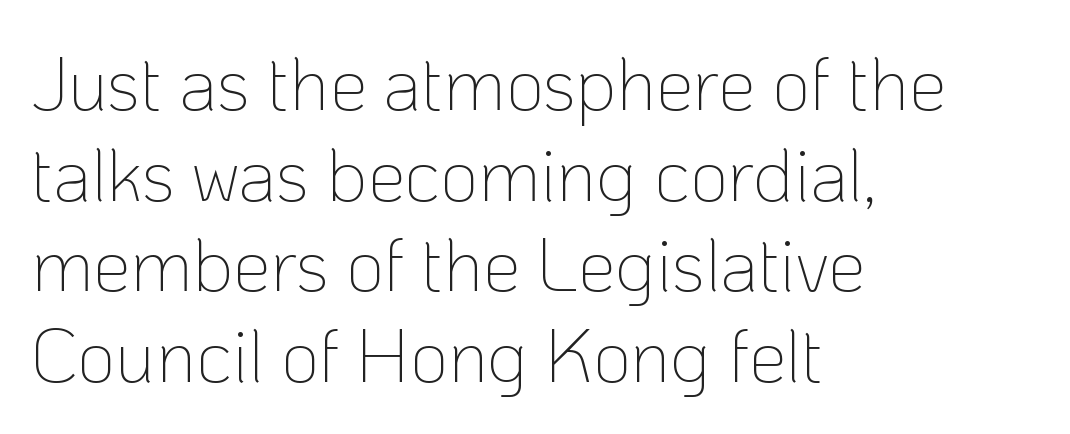
{"serif": "no", "italic": "no", "bold": "no", "weight": "thin", "width": "normal", "stroke_contrast": "low", "x_height": "medium", "monospaced": "no", "underline": "no", "align": "left", "line_spacing_ratio": 1.21, "letter_spacing": "normal", "letter_spacing_em": 0.0, "glyph_px": 75}
